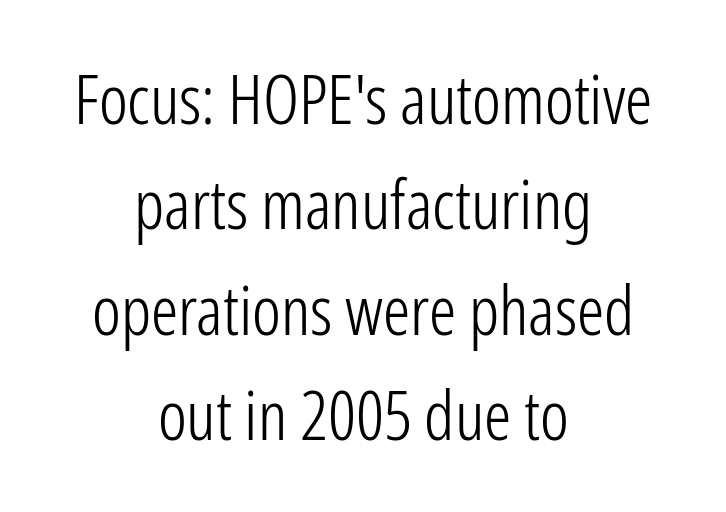
Q: Is the text bold? A: No.
Q: Is the text italic (slanted)? A: No, it is upright.
Q: Is the typeface a serif or a sans-serif typeface? A: Sans-serif.
Q: Is the text underlined? A: No.
Q: How is the paragraph aligned? A: Centered.
Q: Is the spacing between letters normal or unusually wide? A: Normal.
Q: Is the spacing between lines tight, normal or loose? A: Normal.
Q: Width (condensed, normal, or wide)? A: Condensed.
Q: Stroke contrast? A: Low.
Q: x-height? A: Medium.
Q: Monospaced? A: No.
